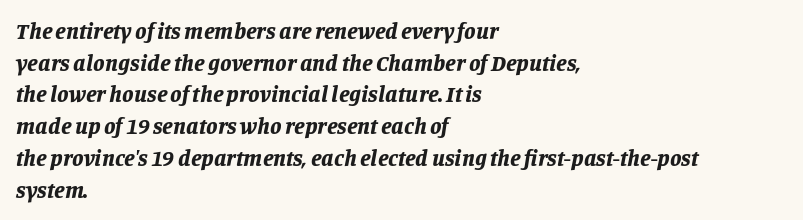
Strokes here are thick enough to call this a true bold. Rule under the text: the space is simply empty. Students, note that the glyphs here touch the page at normal intervals. Short and long lines alike share a common starting point at left.
